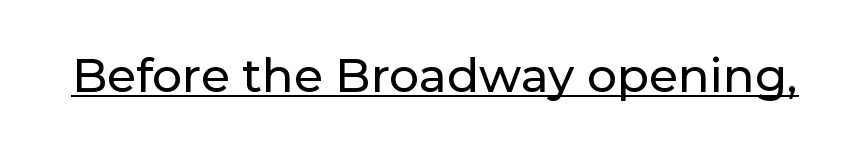
Notice how the stems are strictly vertical — no italics here. Examine the stroke ends and you'll find no serifs. You can see a thin bar hugging the bottom of the glyphs. The tracking reads as untouched default to a designer's eye. Note the varied advance widths — an 'i' is clearly narrower than an 'm'.
